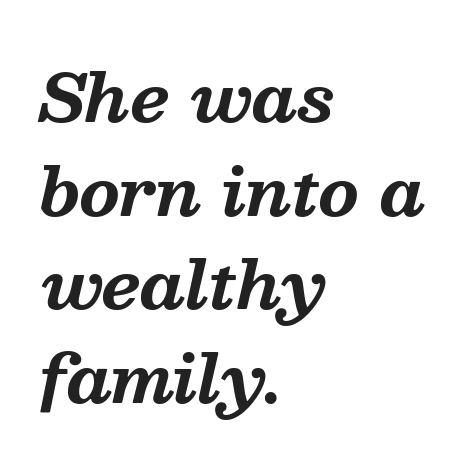
Descender tails drop into unmarked territory. Notice how the stems are inclined rather than vertical — that's the hallmark of italics. This sample is left-justified, so line endings fall wherever the words run out. The horizontal fit of the characters is conventional and even. Typographic density is high because the face is bold. The letters carry serifs — small finishing strokes at the ends of their stems.
